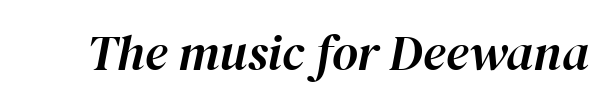
{"italic": "yes", "lean": "right", "slant_degrees": 12, "width": "normal", "stroke_contrast": "high", "x_height": "medium", "monospaced": "no", "underline": "no", "letter_spacing": "normal", "letter_spacing_em": 0.0, "glyph_px": 50}
